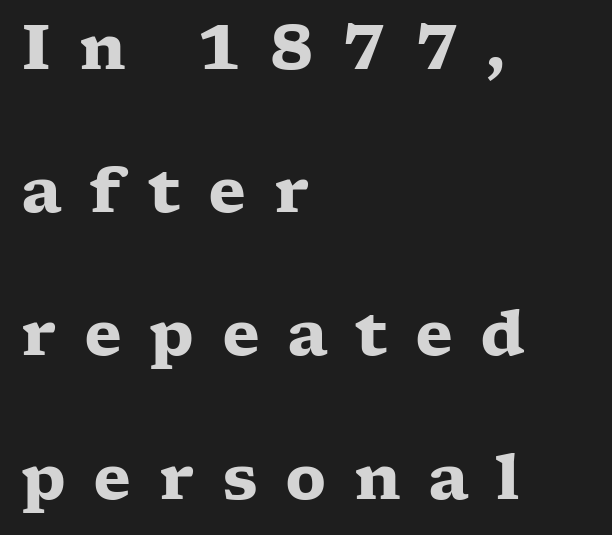
The image shows 62 px heavy, wide serif type, upright; set left-aligned, loose line spacing (2.31x), unusually wide letter spacing (+0.44 em), not underlined; low stroke contrast and a medium x-height.
